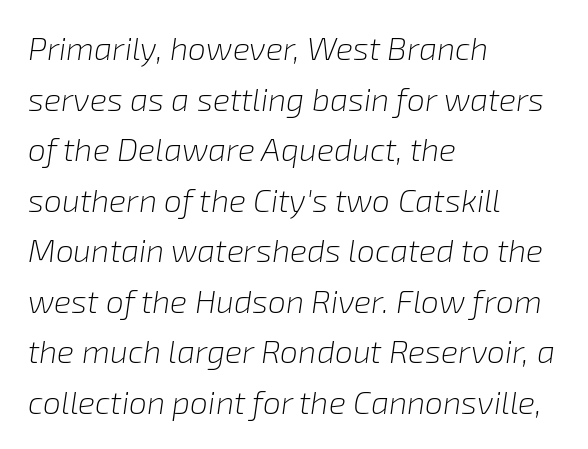
{"italic": "yes", "lean": "right", "slant_degrees": 8, "bold": "no", "weight": "light", "width": "normal", "stroke_contrast": "low", "x_height": "medium", "monospaced": "no", "underline": "no", "align": "left", "line_spacing": "normal", "line_spacing_ratio": 1.58, "letter_spacing": "normal", "letter_spacing_em": 0.0, "glyph_px": 32}
